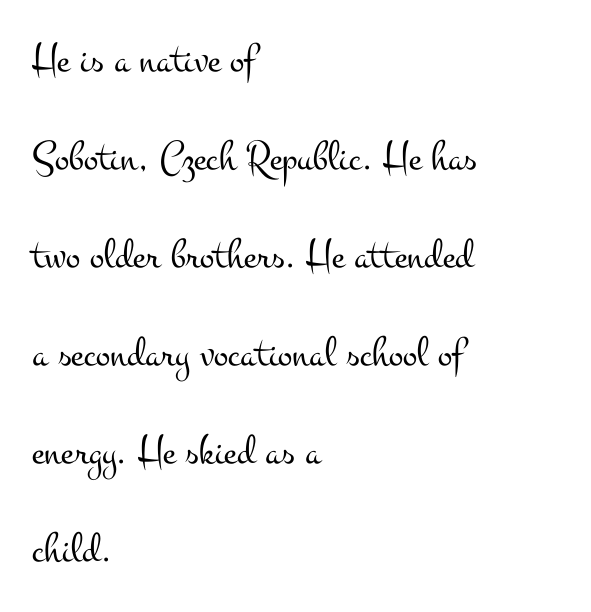
The passage is arranged the way most books set body copy — flush left. Stem width sits at or under what a default text font uses. Spacing between characters is what you'd get straight out of the box.
